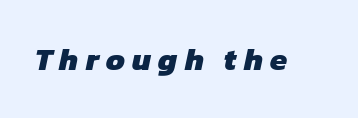
Serifs: no, the terminals of the letterforms are clean. The letters advance in unequal steps, a hallmark of proportional type. Only glyphs here, with clear space below each row. Loose tracking; the words dissolve into strings of separated letters.
